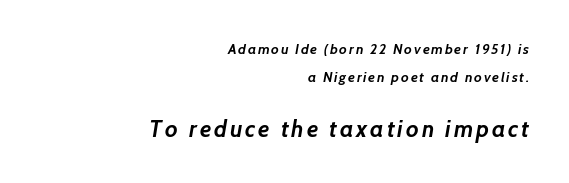
{"bold": "yes", "underline": "no", "align": "right", "line_spacing": "loose", "line_spacing_ratio": 1.97, "larger_block": "second", "size_ratio": 1.64, "glyph_px": 23}
